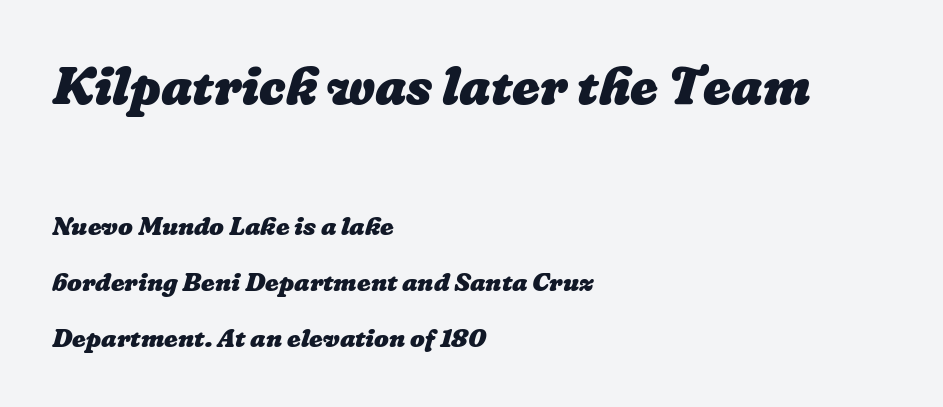
Q: Is the text bold? A: Yes.
Q: Is the text underlined? A: No.
Q: How is the paragraph aligned? A: Left-aligned.
Q: Is the spacing between letters normal or unusually wide? A: Normal.
Q: Is the spacing between lines tight, normal or loose? A: Loose.
Q: Which block of text is set in a larger size, the first (top) or the second (bottom)? A: The first (top) one.
Q: Width (condensed, normal, or wide)? A: Normal.
Q: Stroke contrast? A: Low.
Q: x-height? A: Medium.
Q: Monospaced? A: No.
